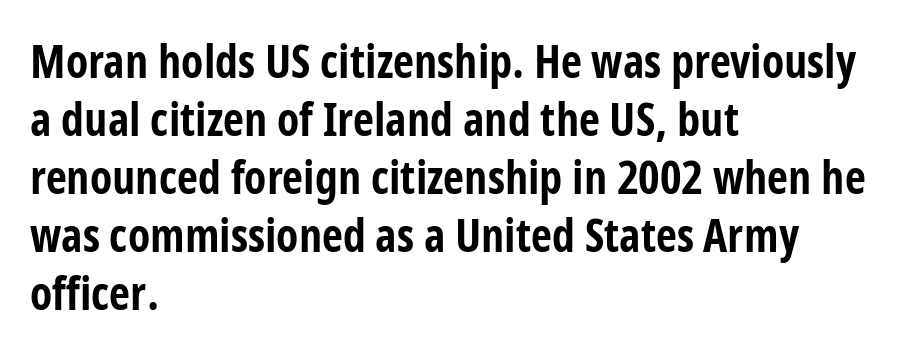
Nobody touched the tracking dial on this one. Underlining? Definitely not there. The axis of the letterforms is exactly vertical. No feet cap the strokes, marking this as sans-serif type.
